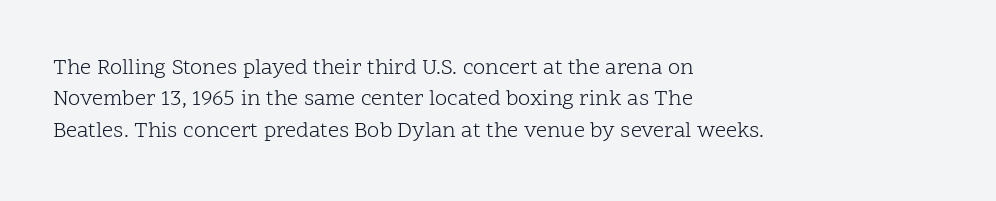
{"italic": "no", "bold": "no", "underline": "no", "align": "left", "line_spacing": "normal", "line_spacing_ratio": 1.43, "letter_spacing": "normal", "letter_spacing_em": 0.0, "glyph_px": 22}
